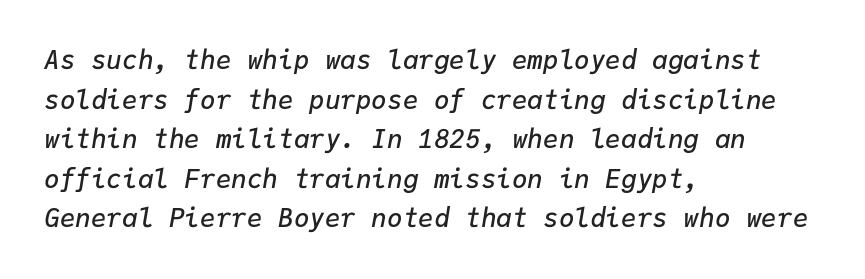
Q: Is the text bold? A: Semi-bold.
Q: Is the text italic (slanted)? A: Yes, it leans right by about 9 degrees.
Q: Is the text underlined? A: No.
Q: How is the paragraph aligned? A: Left-aligned.
Q: Is the spacing between letters normal or unusually wide? A: Normal.
Q: Is the spacing between lines tight, normal or loose? A: Normal.
